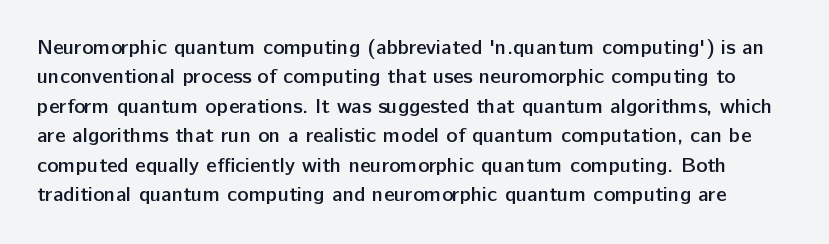
These lines sit exactly where default settings would place them. This is roman type, the default non-slanted kind. Tracking here is standard; glyphs follow each other at the usual distance. Moderately thickened strokes mark this as semibold type. Anything drawn beneath the words? Only blank space.
